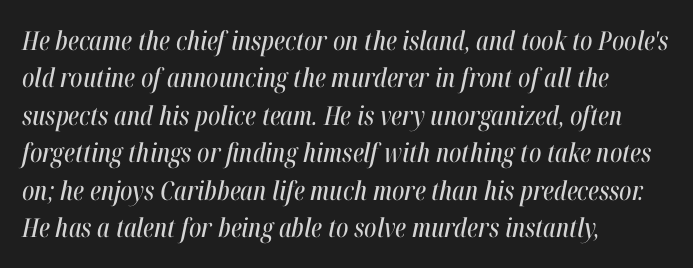
Q: Is the text italic (slanted)? A: Yes, it leans right by about 12 degrees.
Q: Is the text underlined? A: No.
Q: How is the paragraph aligned? A: Left-aligned.
Q: Is the spacing between letters normal or unusually wide? A: Normal.
Q: Is the spacing between lines tight, normal or loose? A: Normal.
